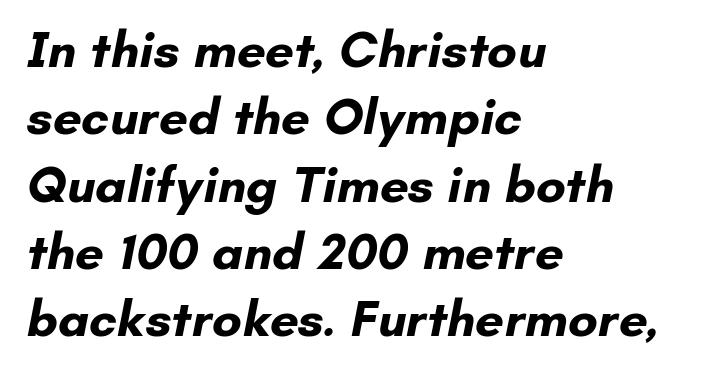
The image shows 51 px bold sans-serif type; set left-aligned, normal line spacing (1.32x), normal letter spacing, not underlined; low stroke contrast and a small x-height.
